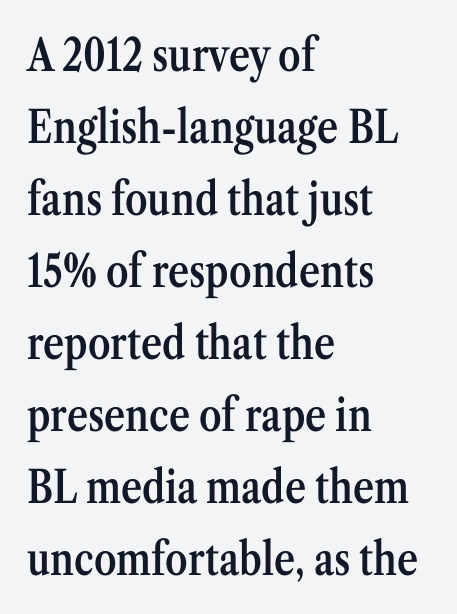
The image shows 45 px semibold, condensed serif type, upright; set left-aligned, normal line spacing (1.6x), normal letter spacing, not underlined; medium stroke contrast and a medium x-height.
